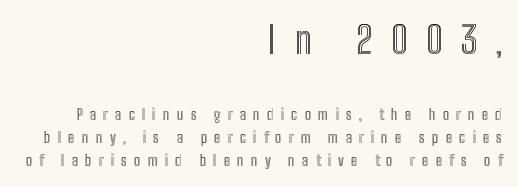
How are the letters spaced? Widely, with obvious added tracking. The baseline area is clear. Horizontally, the lines are justified to the trailing edge only. A typesetter would call this leading conventional body-copy spacing. The face used here appears at its bigger size in the upper chunk.
